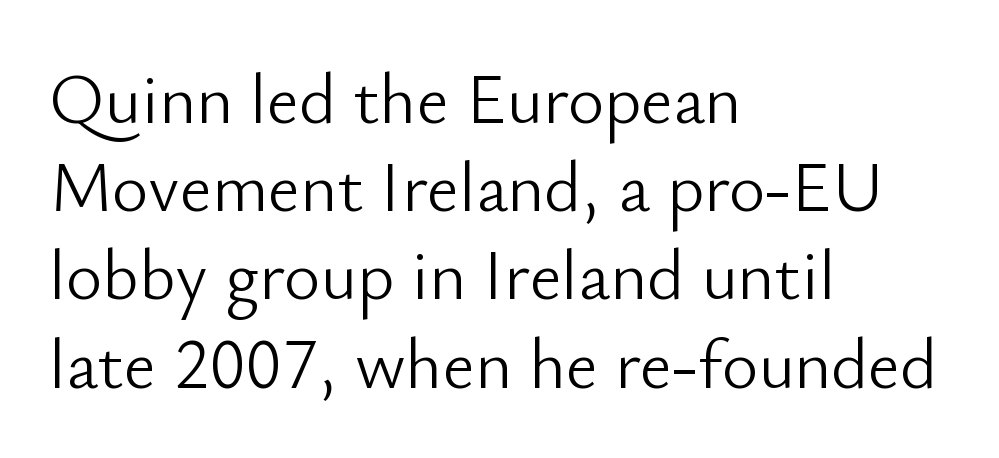
Q: Is the text bold? A: No.
Q: Is the text italic (slanted)? A: No, it is upright.
Q: Is the typeface a serif or a sans-serif typeface? A: Sans-serif.
Q: Is the text underlined? A: No.
Q: How is the paragraph aligned? A: Left-aligned.
Q: Is the spacing between letters normal or unusually wide? A: Normal.
Q: Is the spacing between lines tight, normal or loose? A: Normal.
Q: Width (condensed, normal, or wide)? A: Normal.
Q: Stroke contrast? A: Low.
Q: x-height? A: Small.
Q: Monospaced? A: No.
